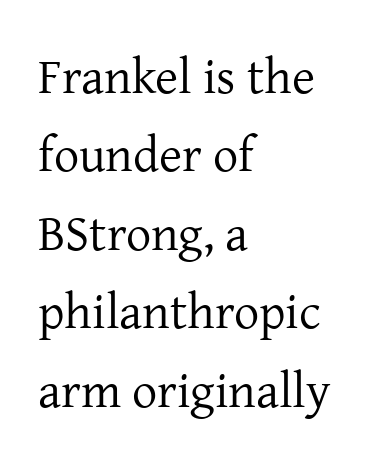
The image shows 50 px regular-weight serif type, upright; set left-aligned, normal line spacing (1.57x), normal letter spacing, not underlined; low stroke contrast and a medium x-height.
